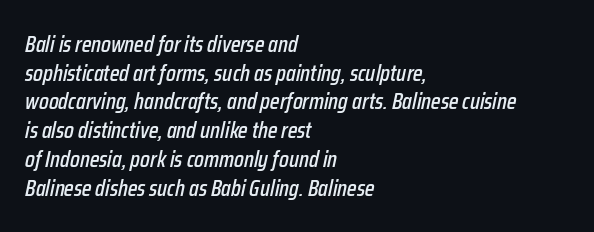
Horizontal alignment here is leftward, the default for most running prose. The strip under each line holds only bare page. A typesetter would mark this as italic. Regarding leading, the lines here are spaced in the standard way.
